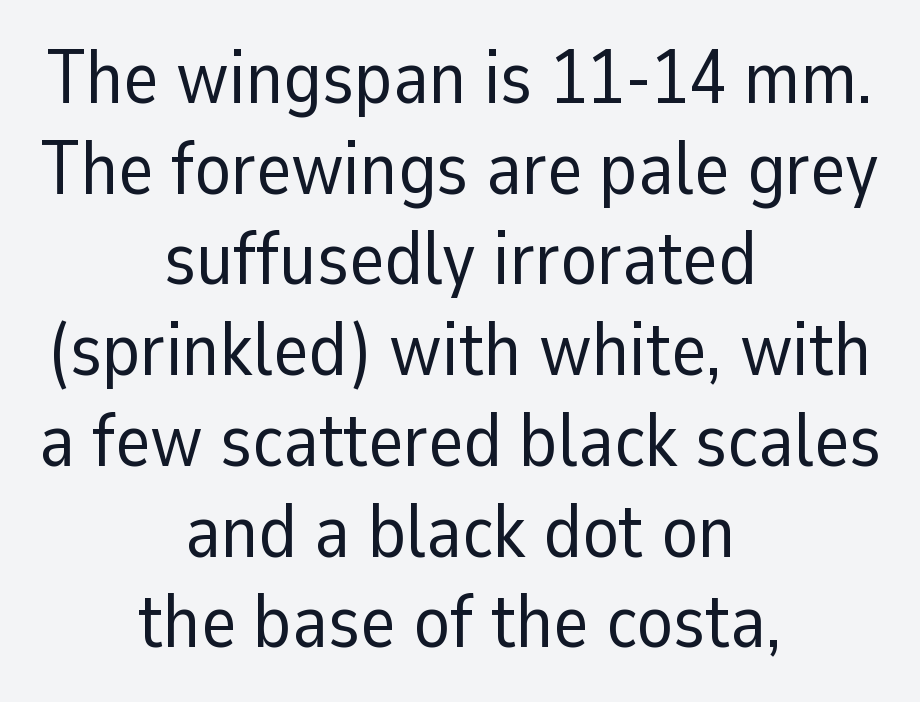
Q: Is the text bold? A: No.
Q: Is the text italic (slanted)? A: No, it is upright.
Q: Is the typeface a serif or a sans-serif typeface? A: Sans-serif.
Q: Is the text underlined? A: No.
Q: How is the paragraph aligned? A: Centered.
Q: Is the spacing between letters normal or unusually wide? A: Normal.
Q: Width (condensed, normal, or wide)? A: Normal.
Q: Stroke contrast? A: Low.
Q: x-height? A: Medium.
Q: Monospaced? A: No.
